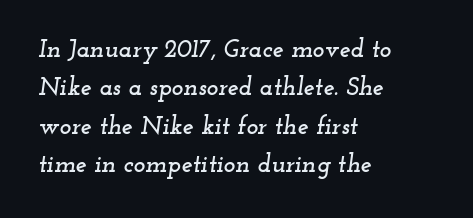
The leading is moderate, giving the passage an even texture. The typesetter chose a ragged-right arrangement here. Glance below the letters and you will spot only blank space. Observe the ordinary spacing: letters are neighbours, not strangers. Designer's note — italics engaged.
